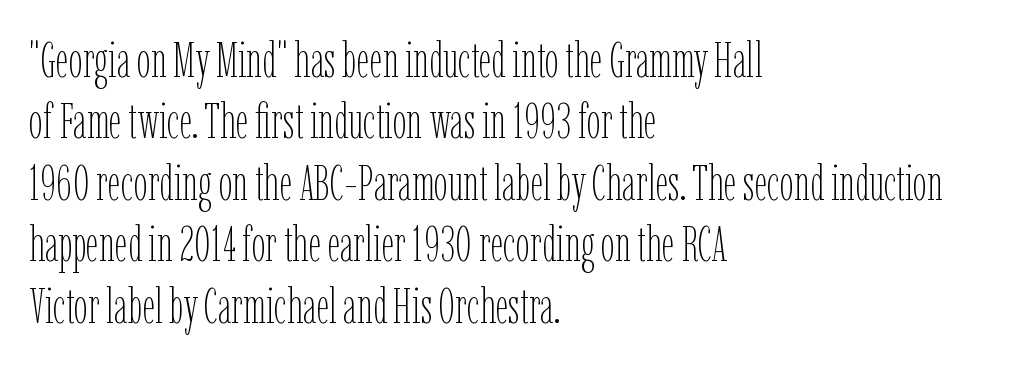
The image shows 50 px thin, condensed type, upright; set left-aligned, line spacing 1.23x, normal letter spacing, not underlined; low stroke contrast and a medium x-height.
